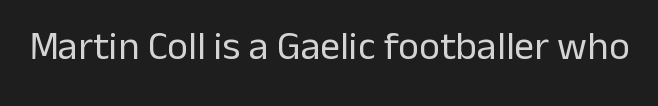
No italicization has been applied; the sample stays upright. The space directly below the letters is spotless. There is no visible air inserted between adjacent glyphs. Is this a heavy cut? Hardly; it is regular or lighter.
